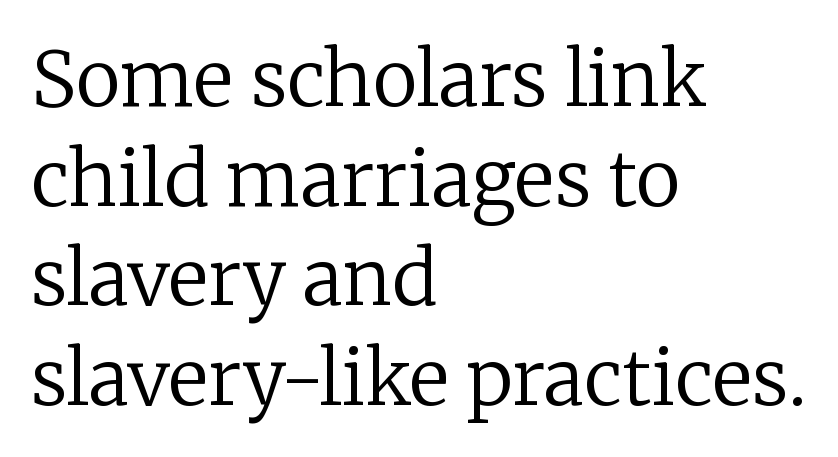
{"serif": "yes", "italic": "no", "bold": "no", "weight": "regular", "width": "normal", "stroke_contrast": "low", "x_height": "medium", "monospaced": "no", "underline": "no", "align": "left", "line_spacing": "normal", "line_spacing_ratio": 1.31, "letter_spacing": "normal", "letter_spacing_em": 0.0, "glyph_px": 76}
